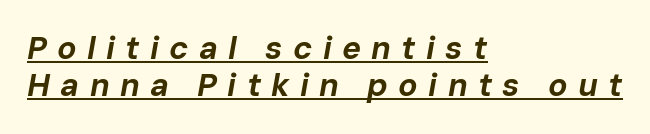
Do the characters align in a grid? No, the font is proportional. In terms of posture, this sample is oblique. Somebody hit Ctrl+U on this one — the words are underlined. This is heavy type, rendered in bold. Layout note: lines flush left. Letter spacing: wide.
